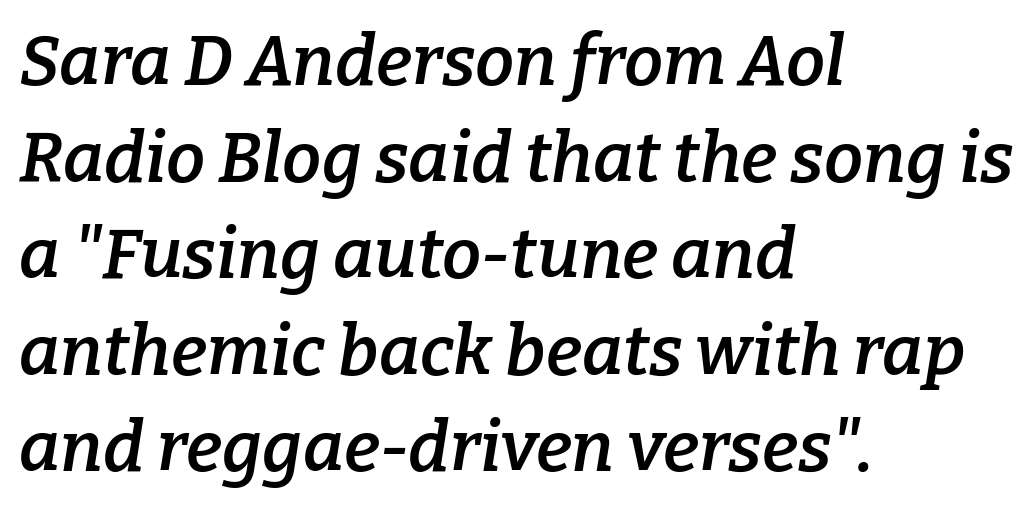
{"serif": "yes", "italic": "yes", "lean": "right", "slant_degrees": 9, "bold": "semi", "weight": "semibold", "width": "normal", "stroke_contrast": "low", "x_height": "medium", "monospaced": "no", "underline": "no", "align": "left", "line_spacing": "normal", "line_spacing_ratio": 1.38, "letter_spacing": "normal", "letter_spacing_em": 0.0, "glyph_px": 70}
